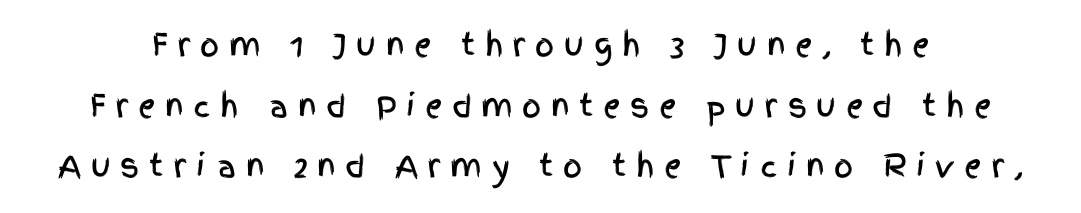
Q: Is the text italic (slanted)? A: No, it is upright.
Q: Is the typeface a serif or a sans-serif typeface? A: Sans-serif.
Q: Is the text underlined? A: No.
Q: Is the spacing between letters normal or unusually wide? A: Unusually wide.
Q: Is the spacing between lines tight, normal or loose? A: Loose.
Q: Width (condensed, normal, or wide)? A: Condensed.
Q: x-height? A: Large.
Q: Monospaced? A: No.
